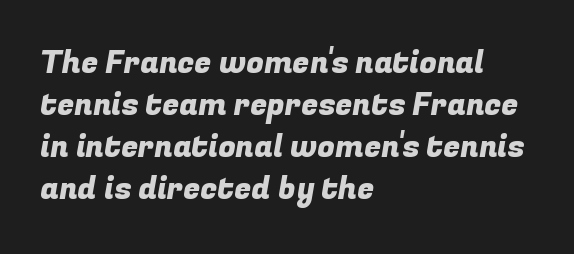
This sample keeps an unexceptional amount of space between lines. What kind of face is this? One without serifs — a sans. Character widths vary here, with narrow letters taking less room than wide ones. The passage is arranged the way most books set body copy — flush left.
